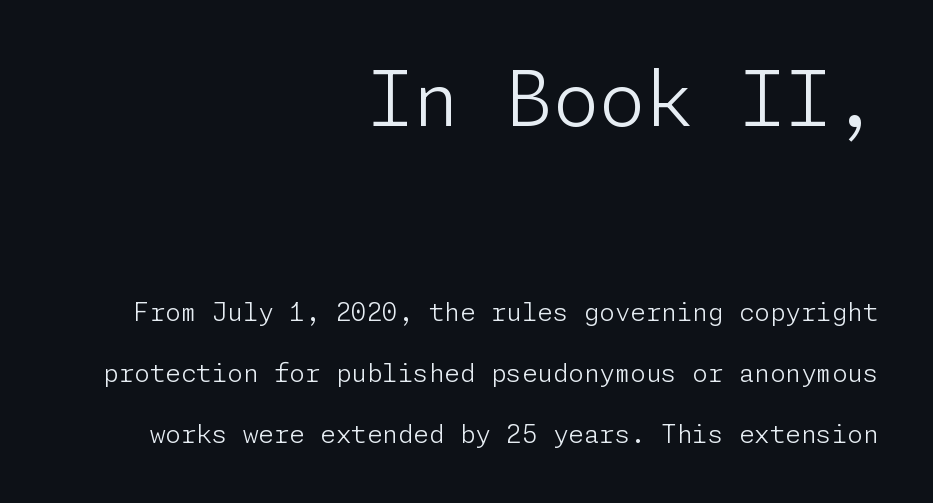
Q: Is the text bold? A: No.
Q: Is the text italic (slanted)? A: No, it is upright.
Q: Is the typeface a serif or a sans-serif typeface? A: Sans-serif.
Q: Is the text underlined? A: No.
Q: How is the paragraph aligned? A: Right-aligned.
Q: Is the spacing between letters normal or unusually wide? A: Normal.
Q: Is the spacing between lines tight, normal or loose? A: Loose.
Q: Which block of text is set in a larger size, the first (top) or the second (bottom)? A: The first (top) one.
Q: Width (condensed, normal, or wide)? A: Normal.
Q: Stroke contrast? A: Low.
Q: x-height? A: Medium.
